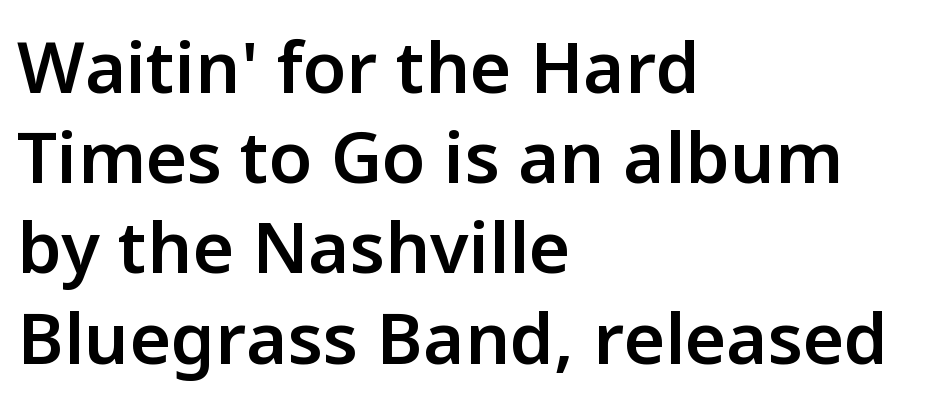
{"serif": "no", "italic": "no", "bold": "semi", "weight": "semibold", "width": "normal", "stroke_contrast": "low", "x_height": "medium", "monospaced": "no", "underline": "no", "align": "left", "line_spacing": "normal", "line_spacing_ratio": 1.27, "letter_spacing": "normal", "letter_spacing_em": 0.0, "glyph_px": 71}
